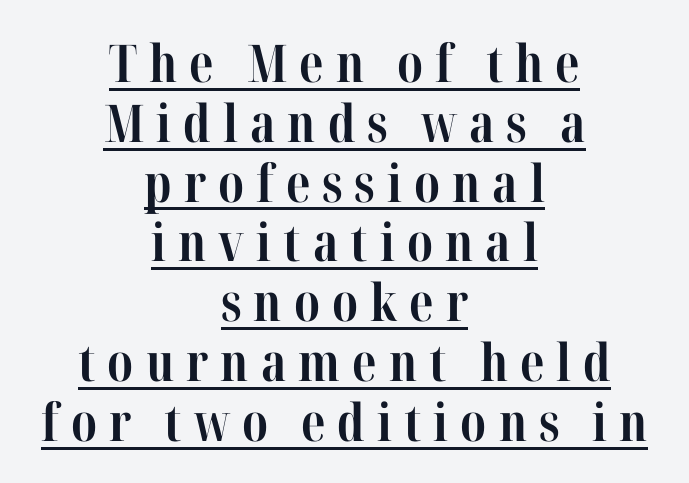
Rendered with straight, roman letterforms. This sample has the flowing, uneven cadence of proportional lettering. Horizontal bands of white between lines are thin slivers. The rendering shows small feet on the letterforms — a serif design.
